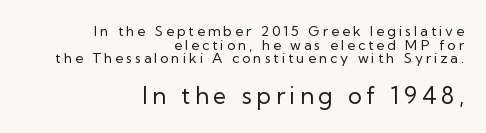
Q: Is the text bold? A: No.
Q: Is the text italic (slanted)? A: No, it is upright.
Q: Is the text underlined? A: No.
Q: How is the paragraph aligned? A: Right-aligned.
Q: Is the spacing between letters normal or unusually wide? A: Unusually wide.
Q: Is the spacing between lines tight, normal or loose? A: Tight.
Q: Which block of text is set in a larger size, the first (top) or the second (bottom)? A: The second (bottom) one.
